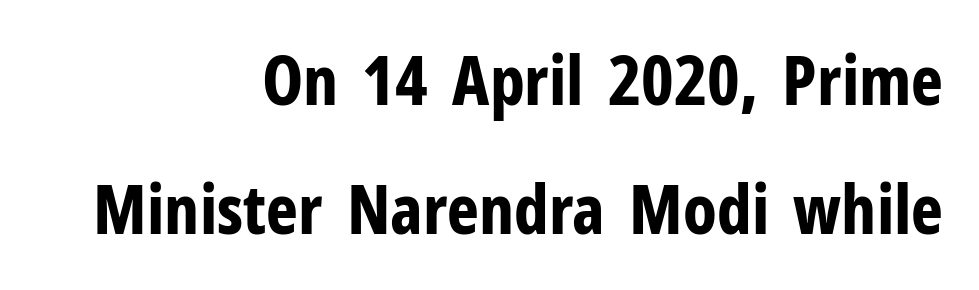
{"serif": "no", "italic": "no", "bold": "yes", "weight": "bold", "width": "condensed", "stroke_contrast": "low", "x_height": "medium", "monospaced": "no", "underline": "no", "align": "right", "line_spacing_ratio": 1.89, "letter_spacing": "normal", "letter_spacing_em": 0.0, "glyph_px": 68}
